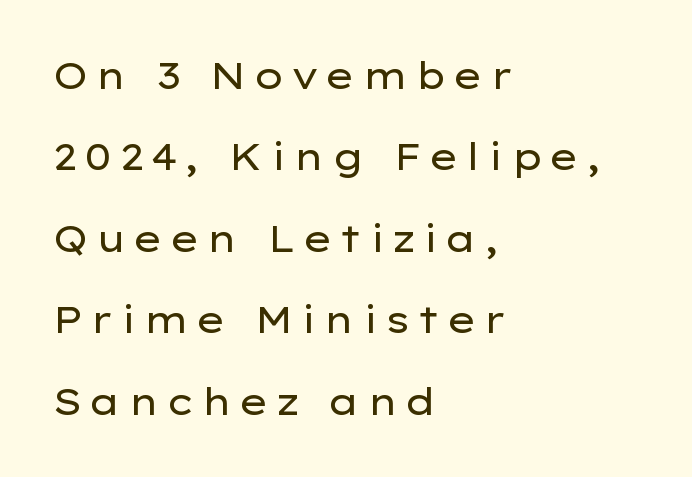
Visually the block forms a straight wall on the left and a jagged coastline on the right. Varying glyph widths throughout — classic text-font behaviour. What's the leading like? Stretched, with rows far apart. The text was rendered using a sans face with plain stroke endings.
